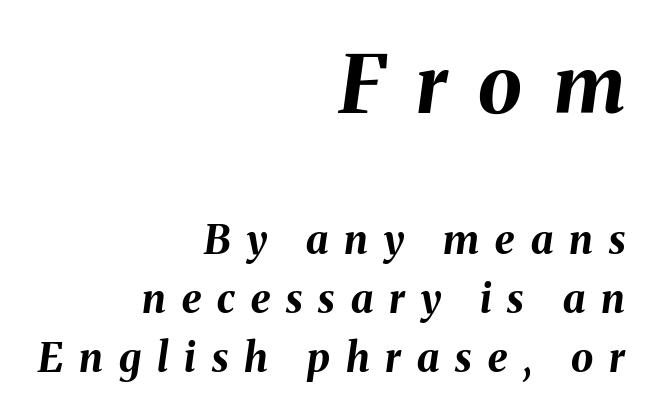
{"italic": "yes", "lean": "right", "slant_degrees": 8, "bold": "yes", "weight": "bold", "width": "normal", "stroke_contrast": "medium", "x_height": "medium", "monospaced": "no", "underline": "no", "align": "right", "line_spacing": "normal", "line_spacing_ratio": 1.47, "letter_spacing": "wide", "letter_spacing_em": 0.4, "larger_block": "first", "size_ratio": 1.98, "glyph_px": 79}
